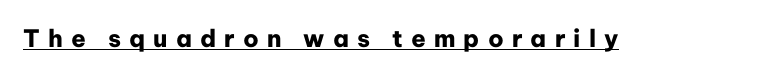
{"italic": "no", "bold": "yes", "underline": "yes", "letter_spacing": "wide", "letter_spacing_em": 0.34, "glyph_px": 24}
